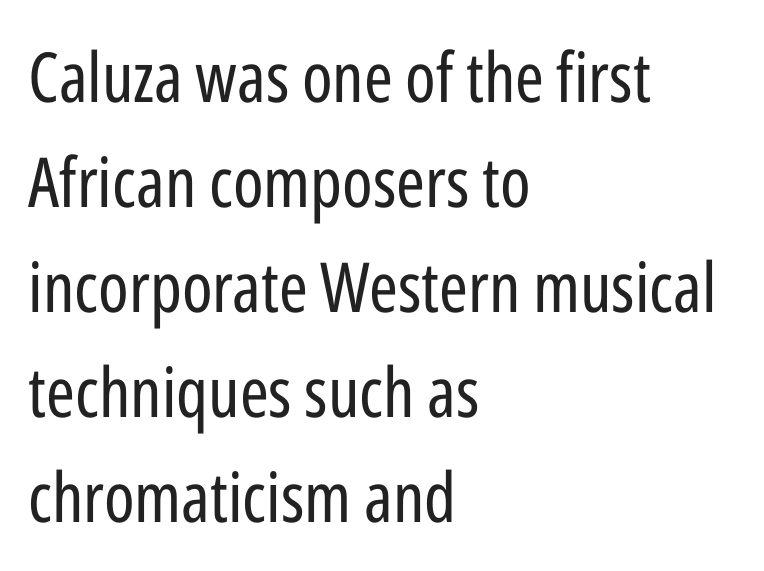
Spacing verdict: proportional, widths tailored to each character. This sample keeps an unexceptional amount of space between lines. Type without underlining. The letters carry no serifs — their stems end cleanly without finishing strokes.
